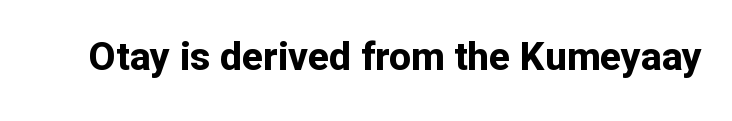
{"serif": "no", "italic": "no", "bold": "yes", "weight": "bold", "width": "normal", "stroke_contrast": "low", "x_height": "medium", "monospaced": "no", "underline": "no", "letter_spacing": "normal", "letter_spacing_em": 0.0, "glyph_px": 39}
